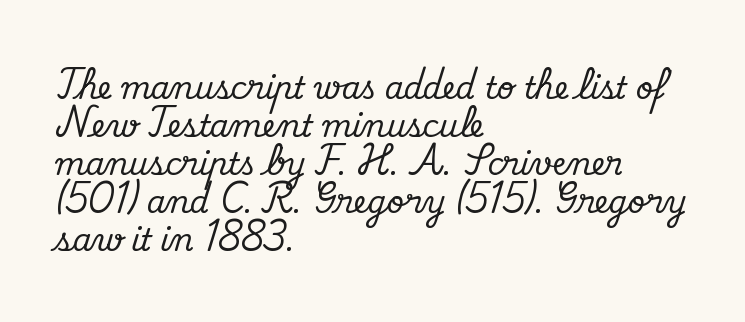
The image shows 30 px serif type; set left-aligned, normal line spacing (1.27x), normal letter spacing, not underlined; medium stroke contrast and a small x-height.
